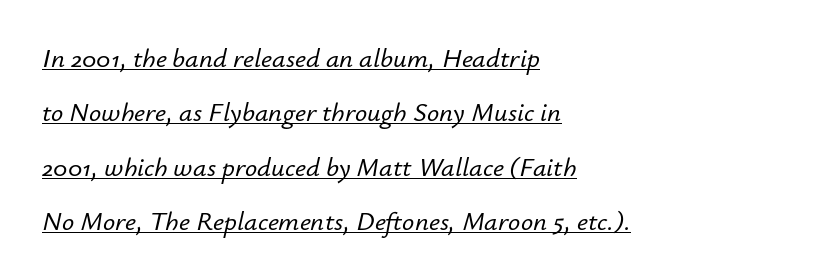
Q: Is the text italic (slanted)? A: Yes, it leans right by about 12 degrees.
Q: Is the text underlined? A: Yes.
Q: How is the paragraph aligned? A: Left-aligned.
Q: Is the spacing between letters normal or unusually wide? A: Normal.
Q: Is the spacing between lines tight, normal or loose? A: Loose.
